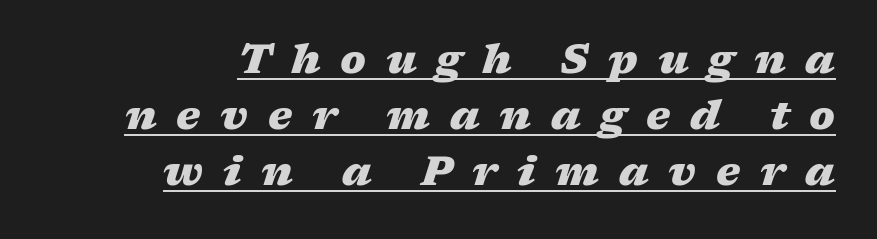
The image shows 41 px heavy, wide type, italic (leaning right); set right-aligned, normal line spacing (1.37x), unusually wide letter spacing (+0.48 em), underlined; medium stroke contrast and a medium x-height.
